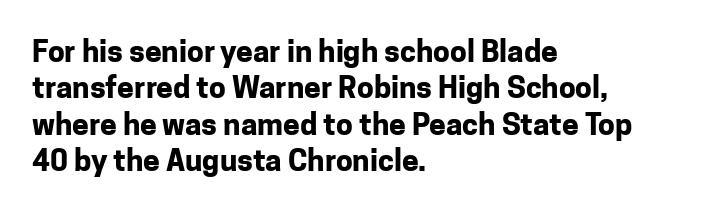
{"serif": "no", "italic": "no", "bold": "yes", "weight": "bold", "width": "normal", "stroke_contrast": "low", "x_height": "medium", "monospaced": "no", "underline": "no", "align": "left", "line_spacing_ratio": 1.21, "letter_spacing": "normal", "letter_spacing_em": 0.0, "glyph_px": 30}
